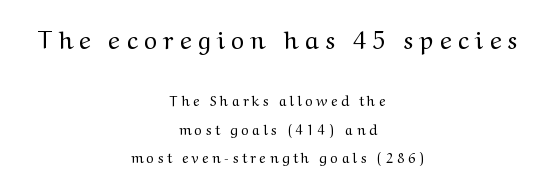
Compared with typical paragraphs, the rows here are farther apart. Bold? No — there's no thickening of the strokes. Layout note: lines centered. A typesetter would mark this as roman, not italic. The first block has been scaled up relative to the second.
